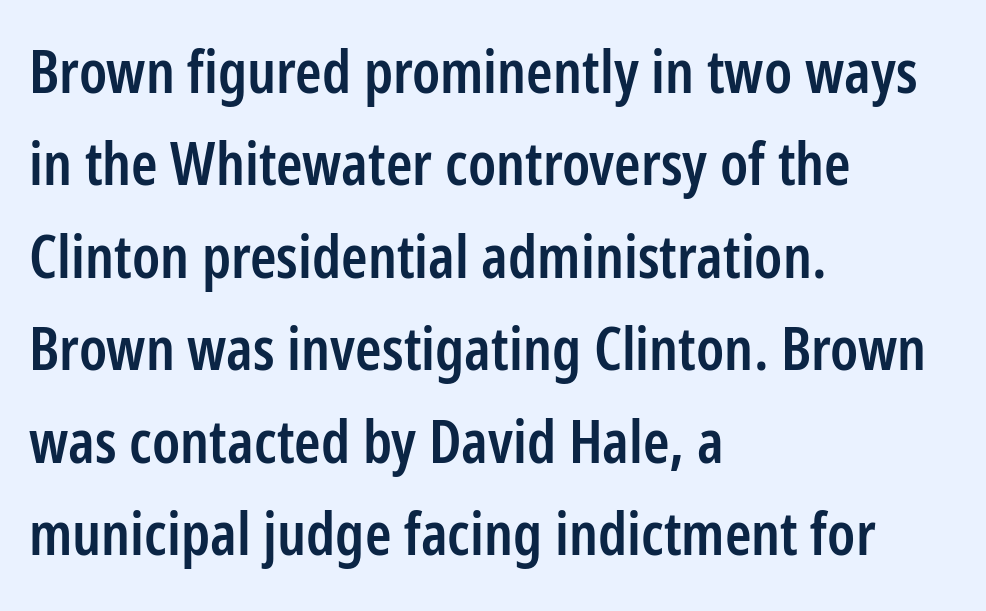
You can tell it's not italic because the verticals are truly vertical. The letters sit at their default tracking, neither squeezed nor spread. Its strokes are somewhat broadened, the hallmark of semibold type. What kind of face is this? One without serifs — a sans.
